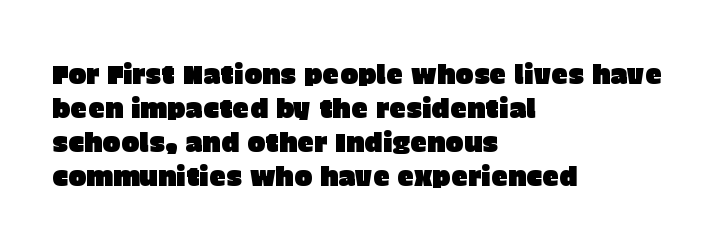
The image shows 27 px text type, upright; set left-aligned, normal line spacing (1.26x), normal letter spacing, not underlined.
